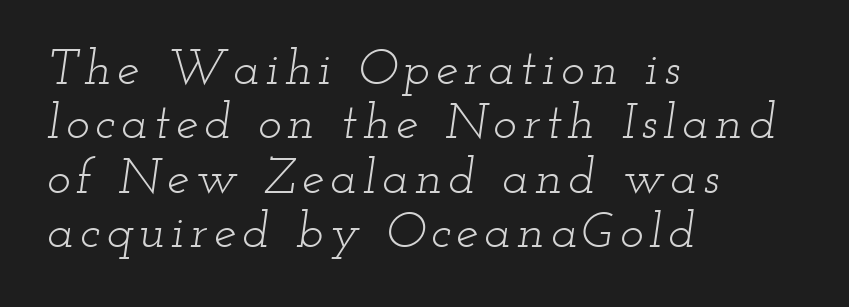
{"serif": "yes", "italic": "yes", "lean": "right", "slant_degrees": 12, "bold": "no", "weight": "light", "width": "wide", "stroke_contrast": "low", "x_height": "small", "monospaced": "no", "underline": "no", "align": "left", "line_spacing": "tight", "line_spacing_ratio": 1.09, "glyph_px": 50}
